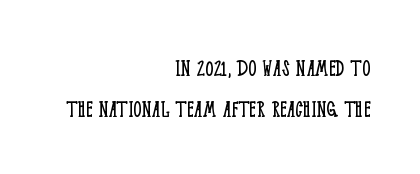
{"italic": "no", "bold": "no", "underline": "no", "align": "right", "line_spacing": "normal", "line_spacing_ratio": 1.59, "letter_spacing": "normal", "letter_spacing_em": 0.0, "glyph_px": 26}
